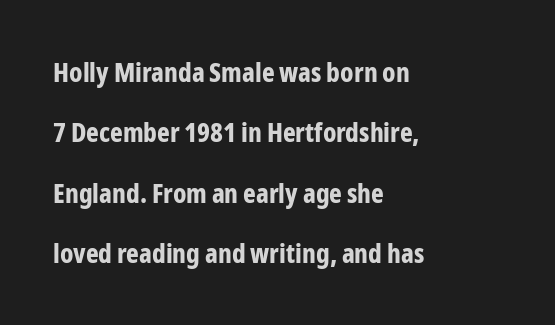
{"italic": "no", "bold": "yes", "underline": "no", "align": "left", "line_spacing": "loose", "line_spacing_ratio": 2.24, "letter_spacing": "normal", "letter_spacing_em": 0.0, "glyph_px": 27}
